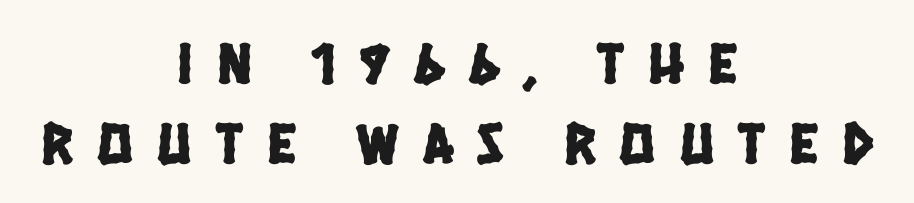
The image shows 59 px condensed sans-serif type; set centered, normal line spacing (1.36x), unusually wide letter spacing (+0.41 em), not underlined; low stroke contrast and a large x-height.
